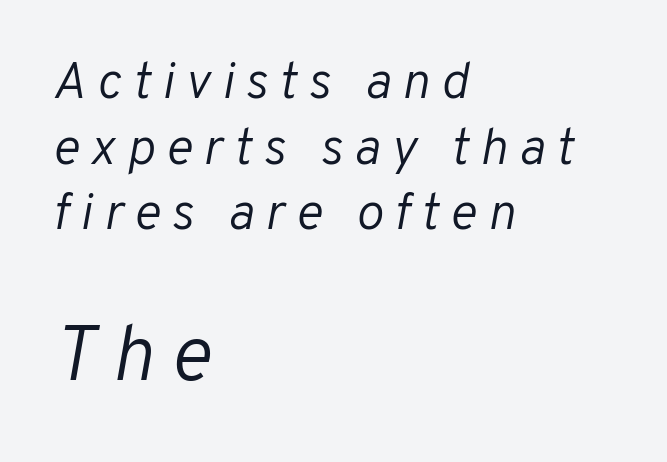
Q: Is the text bold? A: No.
Q: Is the text italic (slanted)? A: Yes, it leans right by about 10 degrees.
Q: Is the text underlined? A: No.
Q: How is the paragraph aligned? A: Left-aligned.
Q: Is the spacing between letters normal or unusually wide? A: Unusually wide.
Q: Is the spacing between lines tight, normal or loose? A: Normal.
Q: Which block of text is set in a larger size, the first (top) or the second (bottom)? A: The second (bottom) one.
Q: Width (condensed, normal, or wide)? A: Normal.
Q: Stroke contrast? A: Low.
Q: x-height? A: Medium.
Q: Monospaced? A: No.
